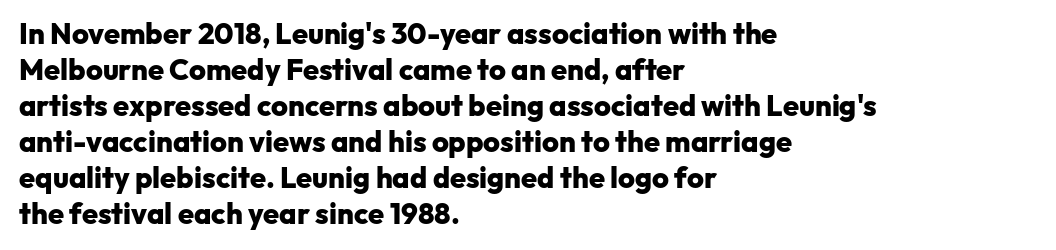
This is heavy type, rendered in bold. Observe the absence of serifs on each vertical stroke in this sample. The area under the type is left untouched. The letters stand straight up with perfectly vertical stems.
